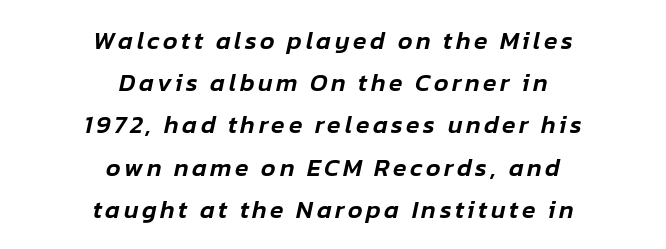
{"italic": "yes", "lean": "right", "slant_degrees": 12, "underline": "no", "align": "center", "line_spacing": "normal", "line_spacing_ratio": 1.69, "glyph_px": 25}
